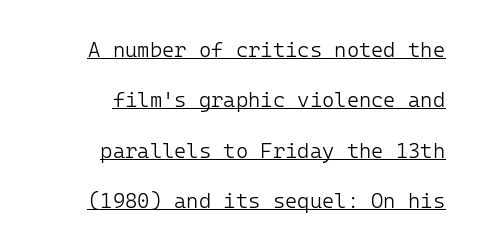
{"italic": "no", "bold": "no", "underline": "yes", "align": "right", "line_spacing": "loose", "line_spacing_ratio": 2.4, "letter_spacing": "normal", "letter_spacing_em": 0.0, "glyph_px": 21}
